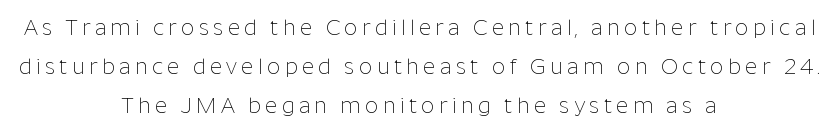
{"italic": "no", "bold": "no", "underline": "no", "align": "center", "line_spacing_ratio": 1.85, "letter_spacing": "wide", "letter_spacing_em": 0.21, "glyph_px": 21}
